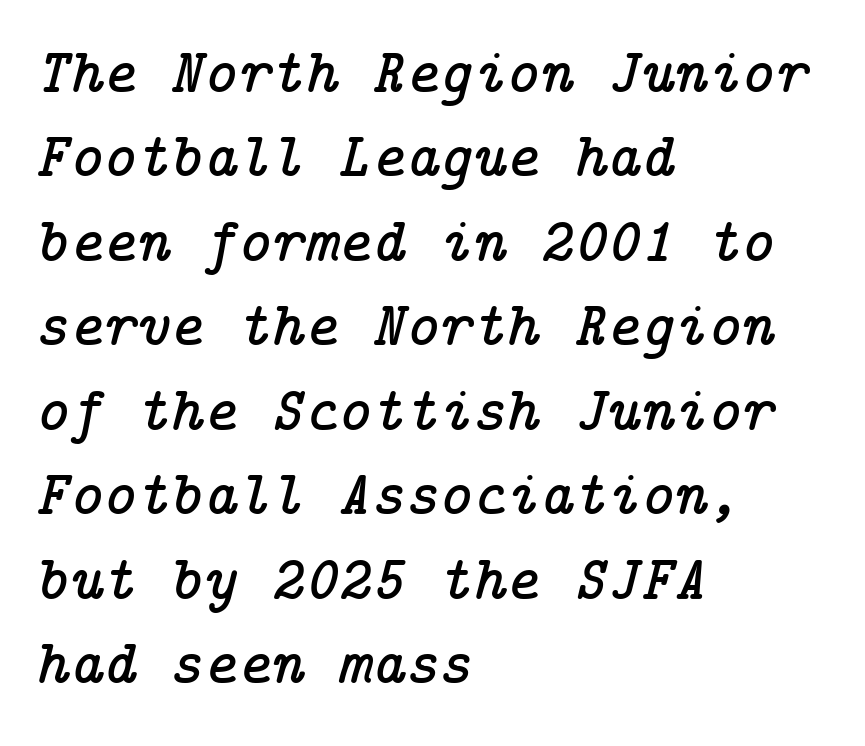
Regular leading. The rag falls on the right side of this text block. Nothing unusual about the tracking: characters are spaced as the font intends. Style check: oblique. The letters carry serifs — small finishing strokes at the ends of their stems. Each row of text sits above clean, open space.
